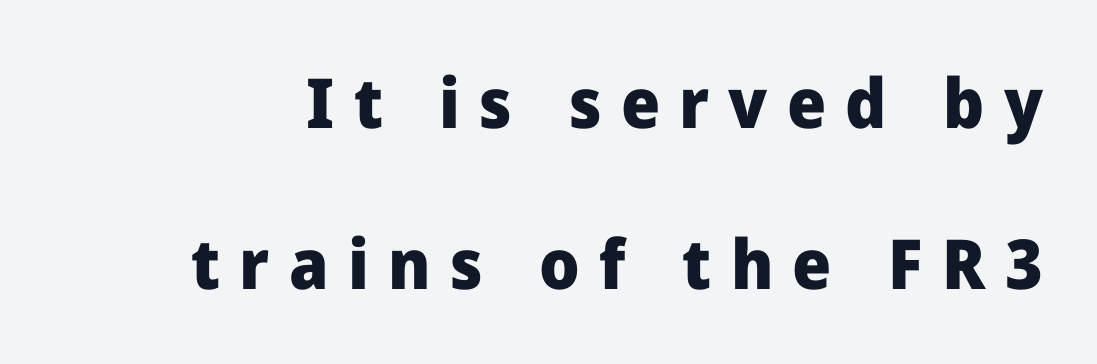
Q: Is the text bold? A: Yes.
Q: Is the text italic (slanted)? A: No, it is upright.
Q: Is the typeface a serif or a sans-serif typeface? A: Sans-serif.
Q: Is the text underlined? A: No.
Q: Is the spacing between letters normal or unusually wide? A: Unusually wide.
Q: Is the spacing between lines tight, normal or loose? A: Loose.
Q: Width (condensed, normal, or wide)? A: Normal.
Q: Stroke contrast? A: Low.
Q: x-height? A: Medium.
Q: Monospaced? A: No.
